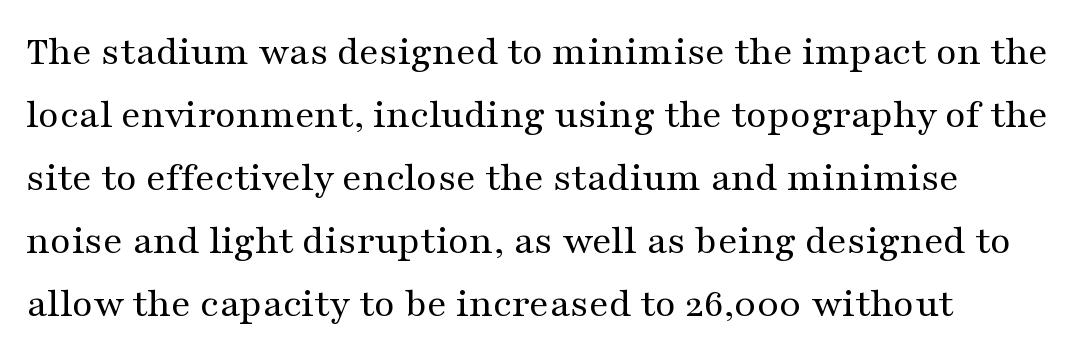
Q: Is the text bold? A: No.
Q: Is the text italic (slanted)? A: No, it is upright.
Q: Is the typeface a serif or a sans-serif typeface? A: Serif.
Q: Is the text underlined? A: No.
Q: How is the paragraph aligned? A: Left-aligned.
Q: Is the spacing between letters normal or unusually wide? A: Normal.
Q: Is the spacing between lines tight, normal or loose? A: Normal.
Q: Width (condensed, normal, or wide)? A: Wide.
Q: Stroke contrast? A: Medium.
Q: x-height? A: Medium.
Q: Monospaced? A: No.
